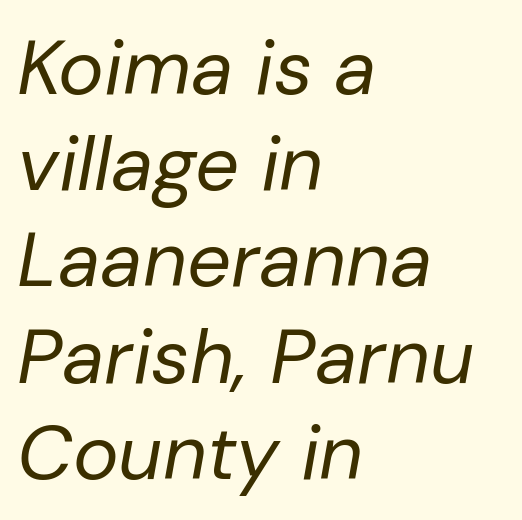
The axis of the letterforms is tilted away from vertical. Plain, unruled lines of type. Varying glyph widths throughout — classic text-font behaviour. Casual observation: everything's shoved over to the left.
